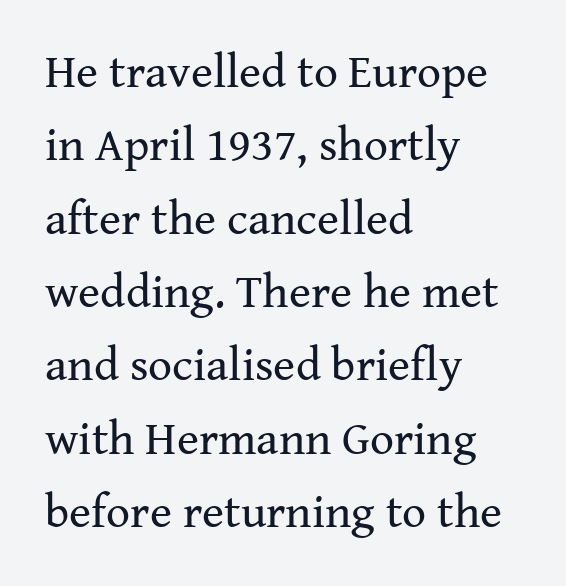
The image shows 47 px regular-weight serif type, upright; set left-aligned, normal line spacing (1.56x), normal letter spacing, not underlined; medium stroke contrast and a medium x-height.
